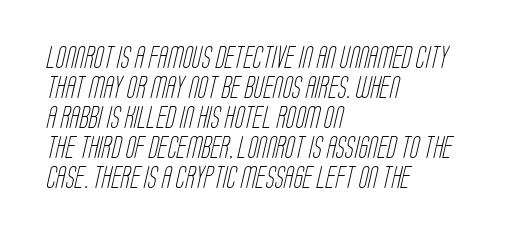
The image shows 22 px text type; set left-aligned, normal line spacing (1.36x), normal letter spacing, not underlined.
